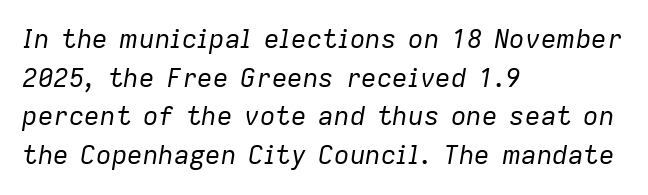
One-word summary of the alignment: left. The letters are slanted; this is an italic face. Successive baselines arrive at the customary interval. Does extra space separate the letters? No, they use regular spacing. Heft: none added — not bold. Descenders hang freely into open space.
